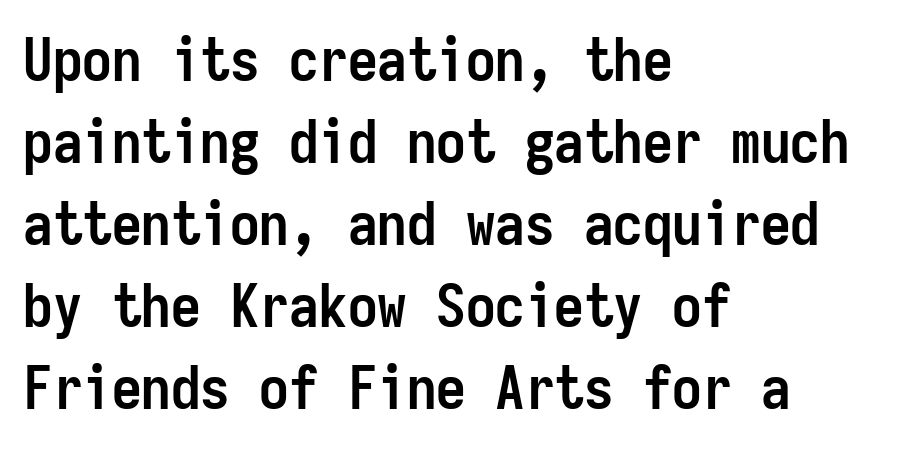
{"serif": "no", "italic": "no", "bold": "yes", "weight": "semibold", "width": "condensed", "stroke_contrast": "low", "x_height": "medium", "monospaced": "yes", "underline": "no", "align": "left", "line_spacing": "normal", "line_spacing_ratio": 1.39, "letter_spacing": "normal", "letter_spacing_em": 0.0, "glyph_px": 59}
